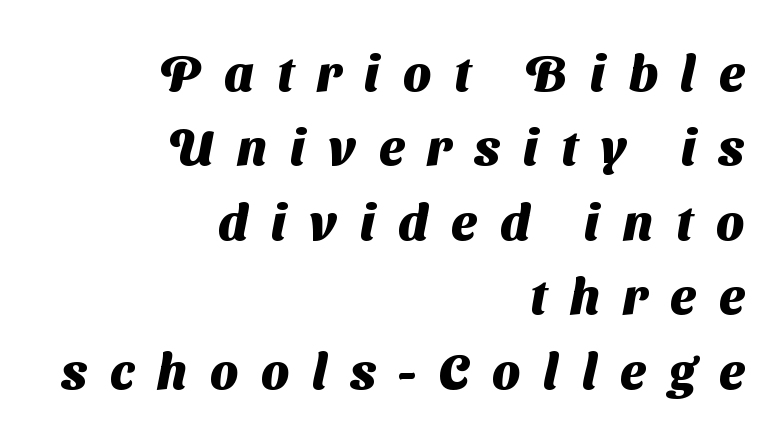
Q: Is the text bold? A: Yes.
Q: Is the typeface a serif or a sans-serif typeface? A: Sans-serif.
Q: Is the text underlined? A: No.
Q: How is the paragraph aligned? A: Right-aligned.
Q: Is the spacing between letters normal or unusually wide? A: Unusually wide.
Q: Is the spacing between lines tight, normal or loose? A: Normal.
Q: Width (condensed, normal, or wide)? A: Normal.
Q: Stroke contrast? A: Medium.
Q: x-height? A: Medium.
Q: Monospaced? A: No.
